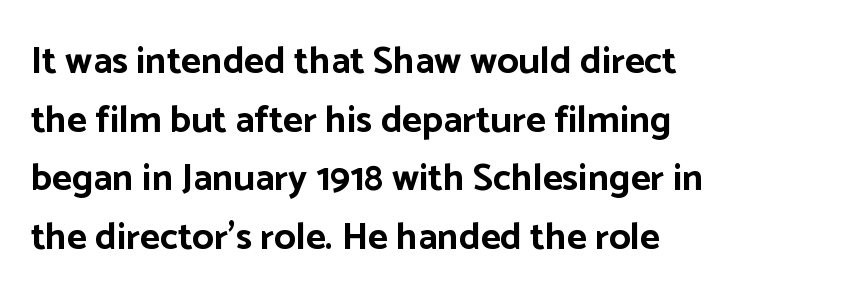
The image shows 38 px bold sans-serif type, upright; set left-aligned, normal line spacing (1.54x), normal letter spacing, not underlined; low stroke contrast and a medium x-height.
